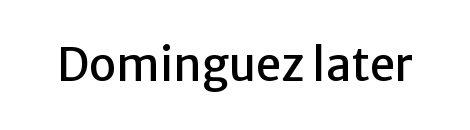
The image shows 45 px sans-serif type, upright; set normal letter spacing, not underlined; low stroke contrast and a medium x-height.
